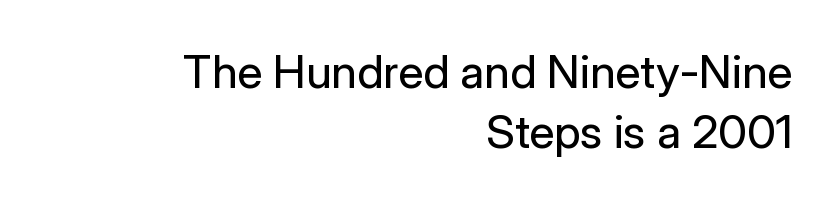
Q: Is the text bold? A: No.
Q: Is the text italic (slanted)? A: No, it is upright.
Q: Is the typeface a serif or a sans-serif typeface? A: Sans-serif.
Q: Is the text underlined? A: No.
Q: How is the paragraph aligned? A: Right-aligned.
Q: Is the spacing between letters normal or unusually wide? A: Normal.
Q: Is the spacing between lines tight, normal or loose? A: Normal.
Q: Width (condensed, normal, or wide)? A: Normal.
Q: Stroke contrast? A: Low.
Q: x-height? A: Medium.
Q: Monospaced? A: No.
